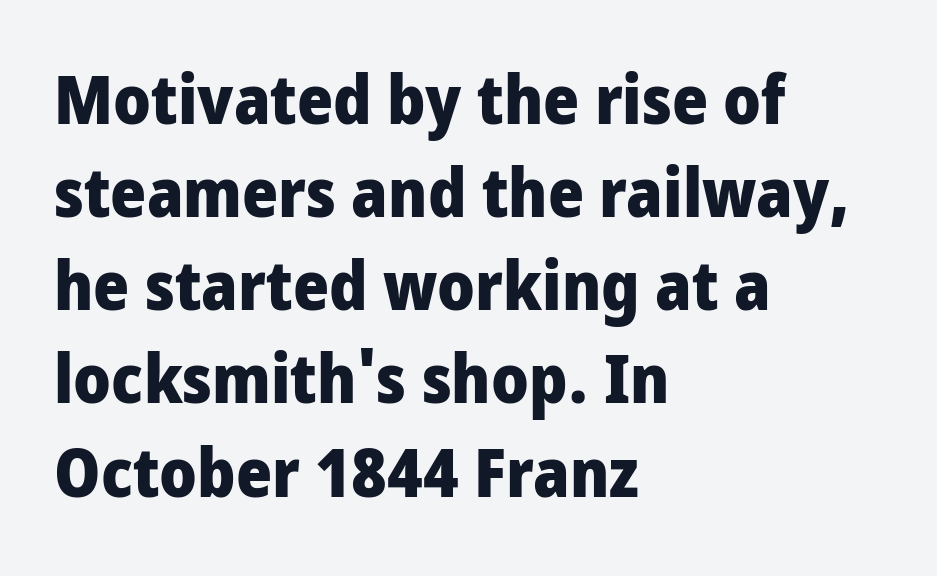
{"serif": "no", "italic": "no", "bold": "yes", "weight": "heavy", "width": "condensed", "stroke_contrast": "low", "x_height": "large", "monospaced": "no", "underline": "no", "align": "left", "line_spacing": "normal", "line_spacing_ratio": 1.35, "letter_spacing": "normal", "letter_spacing_em": 0.0, "glyph_px": 69}
